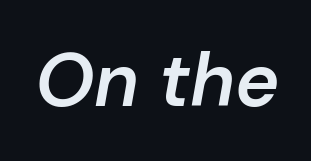
Nothing unusual about the tracking: characters are spaced as the font intends. There's an unmistakable incline to the writing here. This is moderately heavy type, rendered in semibold. Do the characters align in a grid? No, the font is proportional. The string is rendered with underlining switched off.
